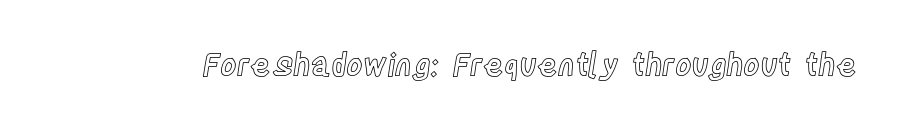
The image shows 31 px condensed type; set normal letter spacing, not underlined; a large x-height.
